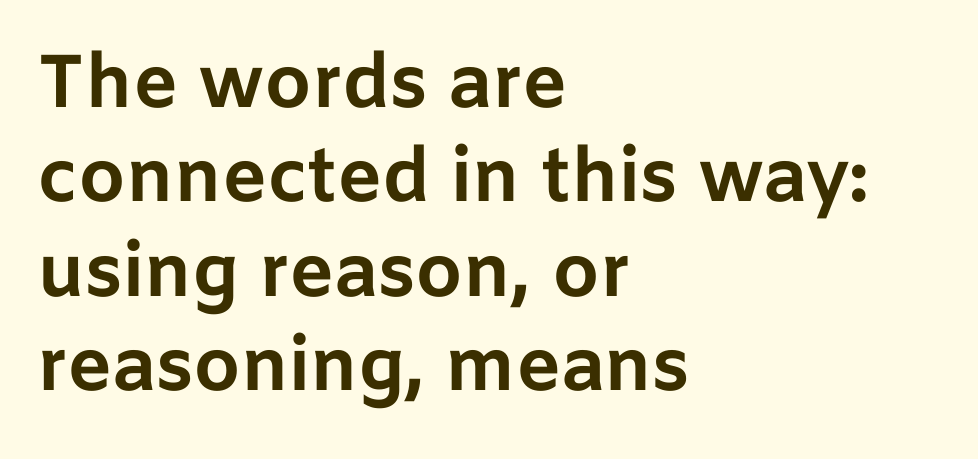
The image shows 75 px bold sans-serif type, upright; set left-aligned, normal line spacing (1.26x), normal letter spacing, not underlined; low stroke contrast and a medium x-height.
